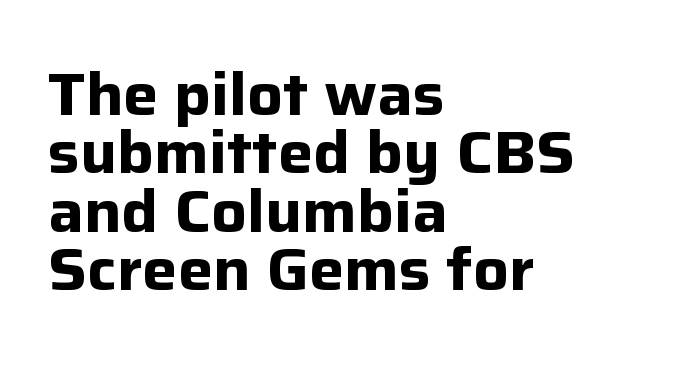
Q: Is the text bold? A: Yes.
Q: Is the text italic (slanted)? A: No, it is upright.
Q: Is the typeface a serif or a sans-serif typeface? A: Sans-serif.
Q: Is the text underlined? A: No.
Q: How is the paragraph aligned? A: Left-aligned.
Q: Is the spacing between letters normal or unusually wide? A: Normal.
Q: Is the spacing between lines tight, normal or loose? A: Tight.
Q: Width (condensed, normal, or wide)? A: Normal.
Q: Stroke contrast? A: Low.
Q: x-height? A: Medium.
Q: Monospaced? A: No.
